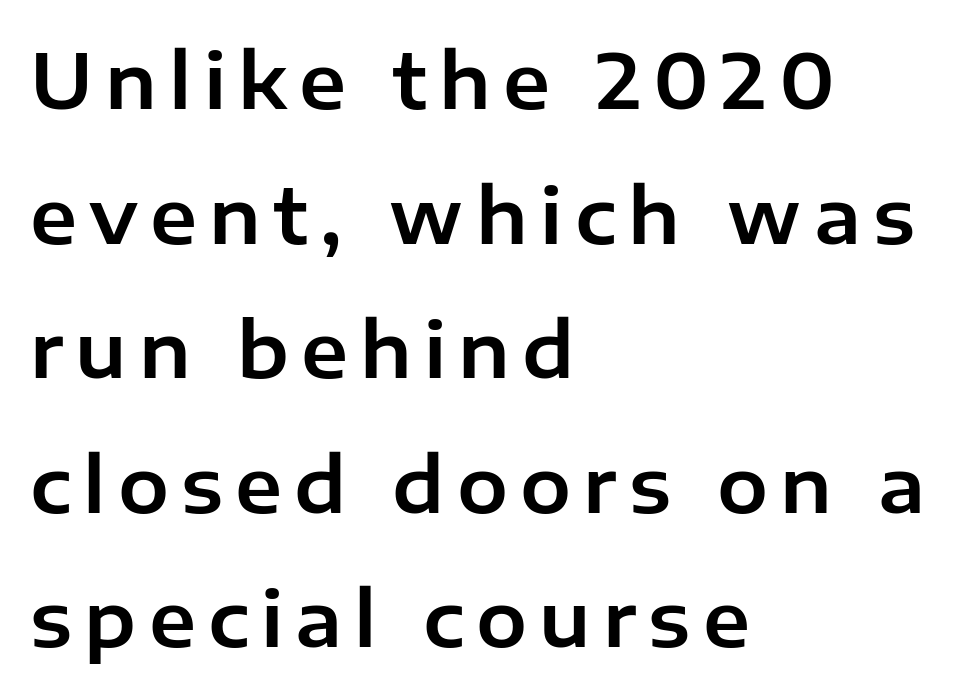
The image shows 76 px sans-serif type, upright; set left-aligned, line spacing 1.77x, not underlined; low stroke contrast and a medium x-height.
